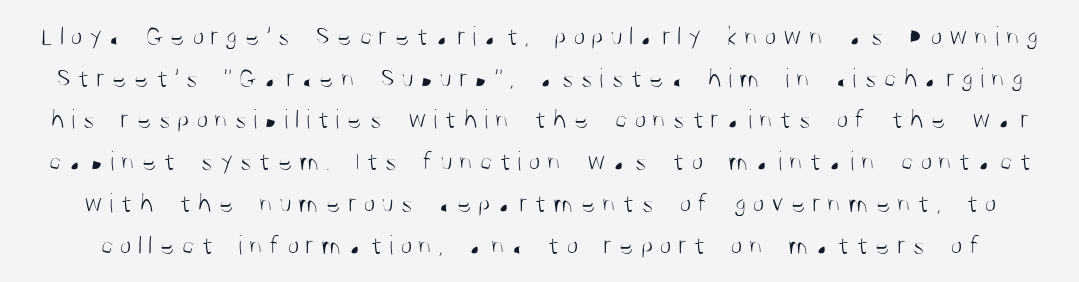
The image shows 28 px light, condensed sans-serif type, upright; set normal line spacing (1.49x), unusually wide letter spacing (+0.23 em), not underlined; medium stroke contrast and a large x-height.
